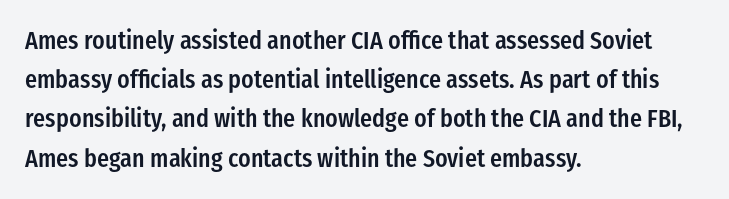
{"italic": "no", "bold": "semi", "underline": "no", "align": "left", "line_spacing": "normal", "line_spacing_ratio": 1.57, "letter_spacing": "normal", "letter_spacing_em": 0.0, "glyph_px": 25}
